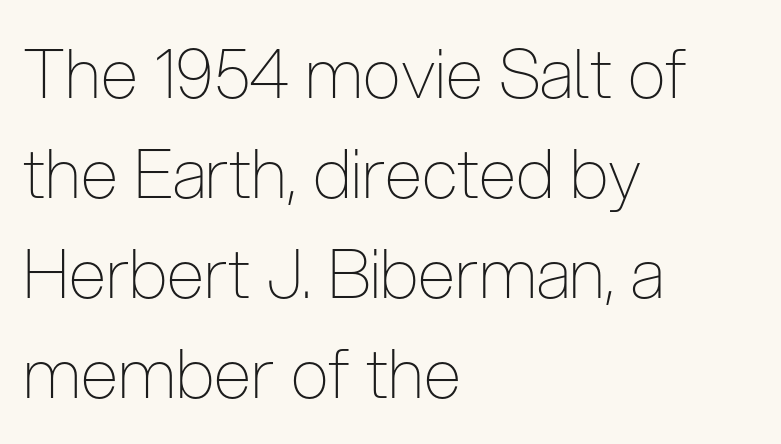
The image shows 68 px thin, condensed sans-serif type, upright; set left-aligned, normal line spacing (1.47x), normal letter spacing, not underlined; low stroke contrast and a medium x-height.
